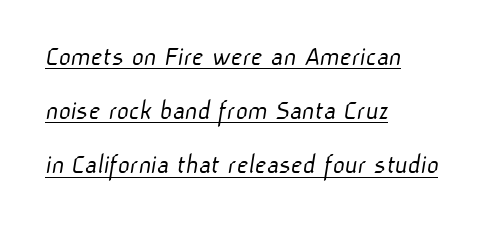
This is sans-serif lettering, the kind often seen on screens and signage. Is this a fixed-width face? No — the glyphs have proportional, varying widths. Nothing heavy about these letters — not bold at all. Casual observation: everything's shoved over to the left.
